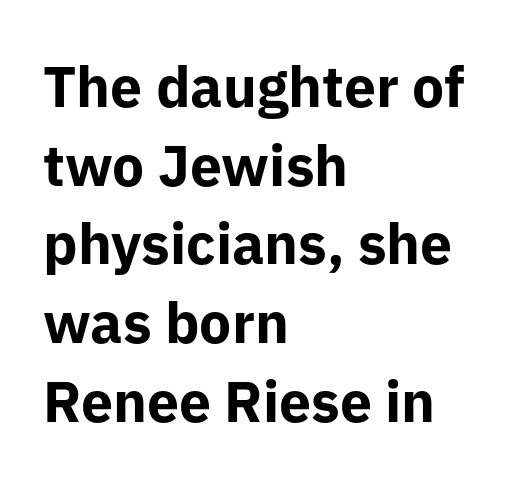
The image shows 57 px bold sans-serif type, upright; set left-aligned, normal line spacing (1.38x), normal letter spacing, not underlined; low stroke contrast and a medium x-height.
